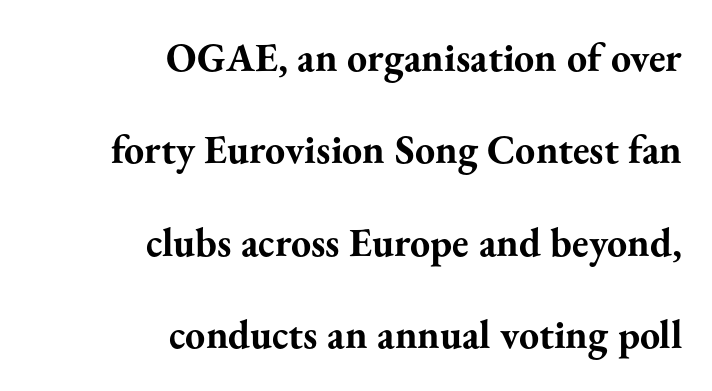
Looks like regular typesetting: each glyph gets only the width it needs. The passage shown stacks its lines with a broad gap. In terms of posture, this sample is upright. The passage shown is not underscored anywhere. Alignment: flush right. Caption: standard tracking, unaltered.
